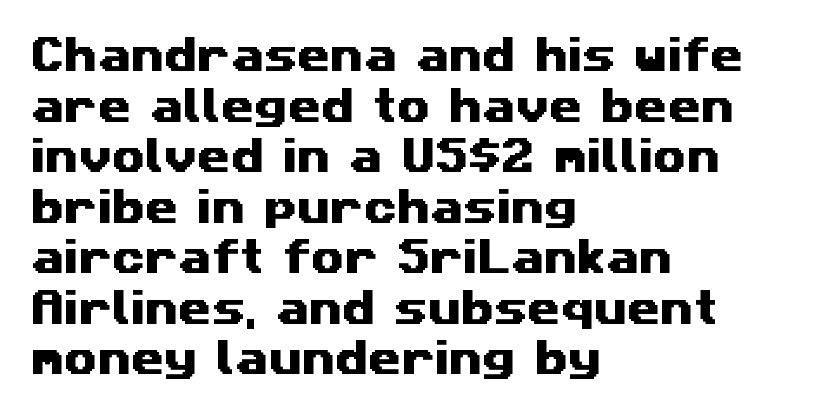
{"serif": "no", "width": "wide", "stroke_contrast": "medium", "x_height": "medium", "monospaced": "no", "underline": "no", "align": "left", "line_spacing": "normal", "line_spacing_ratio": 1.33, "letter_spacing": "normal", "letter_spacing_em": 0.0, "glyph_px": 38}
